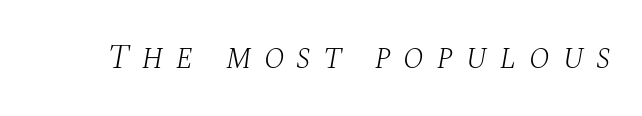
{"serif": "yes", "italic": "yes", "lean": "right", "slant_degrees": 10, "bold": "no", "weight": "light", "width": "normal", "stroke_contrast": "medium", "x_height": "large", "monospaced": "no", "underline": "no", "letter_spacing": "wide", "letter_spacing_em": 0.36, "glyph_px": 34}
